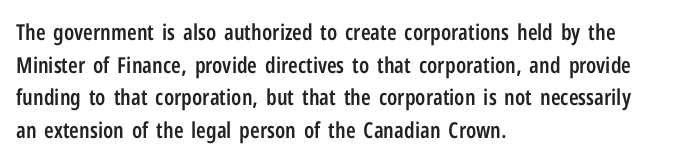
Q: Is the text bold? A: Semi-bold.
Q: Is the text italic (slanted)? A: No, it is upright.
Q: Is the text underlined? A: No.
Q: How is the paragraph aligned? A: Left-aligned.
Q: Is the spacing between letters normal or unusually wide? A: Normal.
Q: Is the spacing between lines tight, normal or loose? A: Normal.
